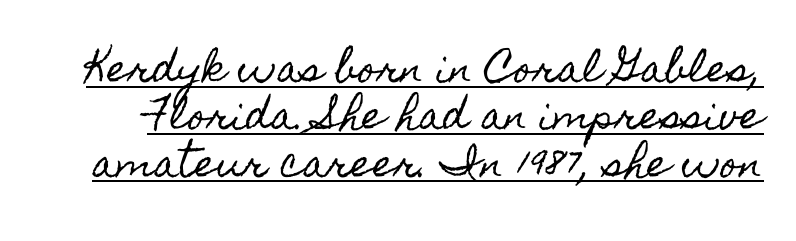
{"width": "condensed", "x_height": "small", "monospaced": "no", "underline": "yes", "line_spacing": "normal", "line_spacing_ratio": 1.28, "letter_spacing": "normal", "letter_spacing_em": 0.0, "glyph_px": 37}
